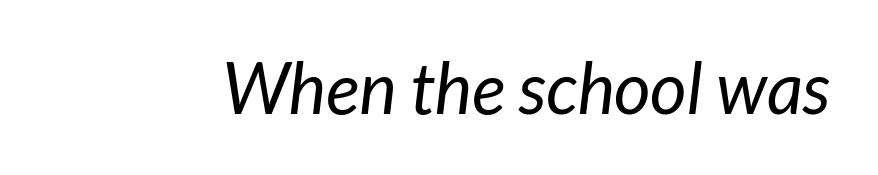
Characters follow at the spacing the type designer built in. Looks like regular typesetting: each glyph gets only the width it needs. Weight: in the light-to-regular range. Glance below the letters and you will spot only blank space. The glyphs in this specimen are sans serif.
